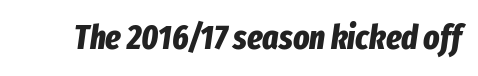
The face used here is proportionally spaced, like ordinary book or web type. Each word holds together tightly as a unit, with standard inter-letter gaps. The words here are not underlined. Emphasis by weight is at full strength: bold. The axis of the letterforms is tilted away from vertical.
